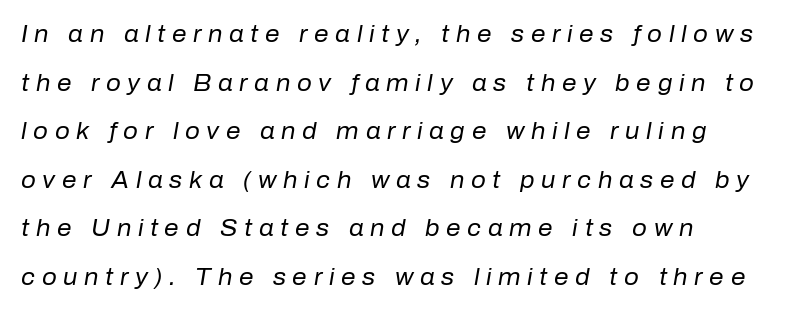
Q: Is the text bold? A: No.
Q: Is the text italic (slanted)? A: Yes, it leans right by about 10 degrees.
Q: Is the text underlined? A: No.
Q: How is the paragraph aligned? A: Left-aligned.
Q: Is the spacing between letters normal or unusually wide? A: Unusually wide.
Q: Is the spacing between lines tight, normal or loose? A: Loose.
